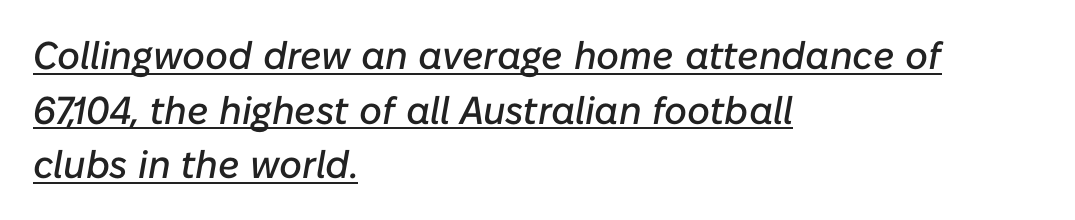
{"italic": "yes", "lean": "right", "slant_degrees": 10, "width": "normal", "stroke_contrast": "low", "x_height": "medium", "monospaced": "no", "underline": "yes", "align": "left", "line_spacing": "normal", "line_spacing_ratio": 1.4, "letter_spacing": "normal", "letter_spacing_em": 0.0, "glyph_px": 39}
